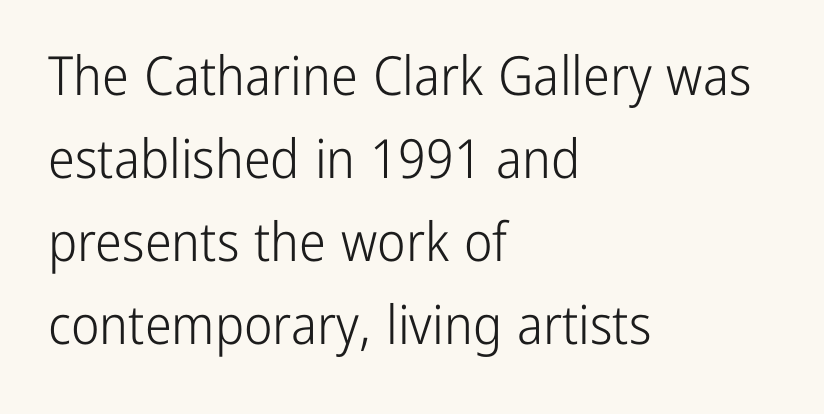
{"serif": "no", "italic": "no", "bold": "no", "weight": "light", "width": "condensed", "stroke_contrast": "low", "x_height": "medium", "monospaced": "no", "underline": "no", "align": "left", "line_spacing": "normal", "line_spacing_ratio": 1.54, "letter_spacing": "normal", "letter_spacing_em": 0.0, "glyph_px": 54}
